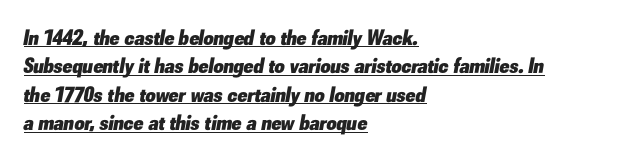
{"italic": "yes", "lean": "right", "slant_degrees": 10, "bold": "yes", "underline": "yes", "align": "left", "line_spacing": "normal", "line_spacing_ratio": 1.29, "letter_spacing": "normal", "letter_spacing_em": 0.0, "glyph_px": 22}
